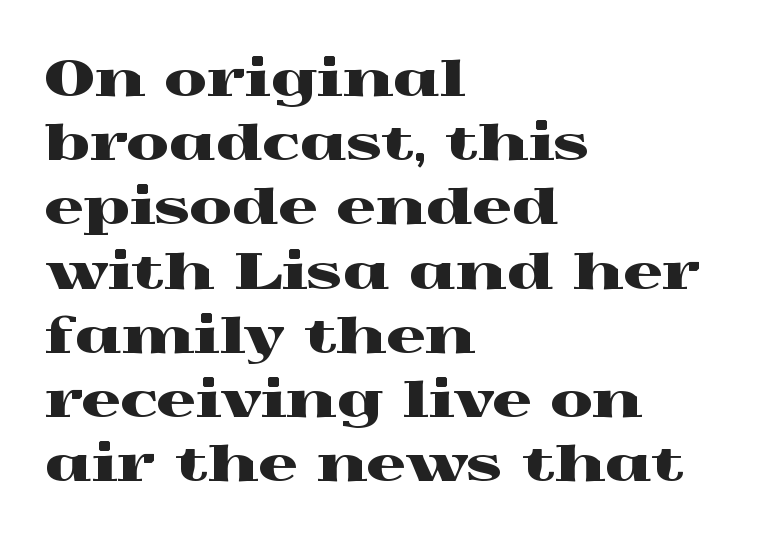
{"serif": "yes", "italic": "no", "width": "wide", "x_height": "medium", "monospaced": "no", "underline": "no", "align": "left", "line_spacing": "normal", "line_spacing_ratio": 1.31, "letter_spacing": "normal", "letter_spacing_em": 0.0, "glyph_px": 49}
